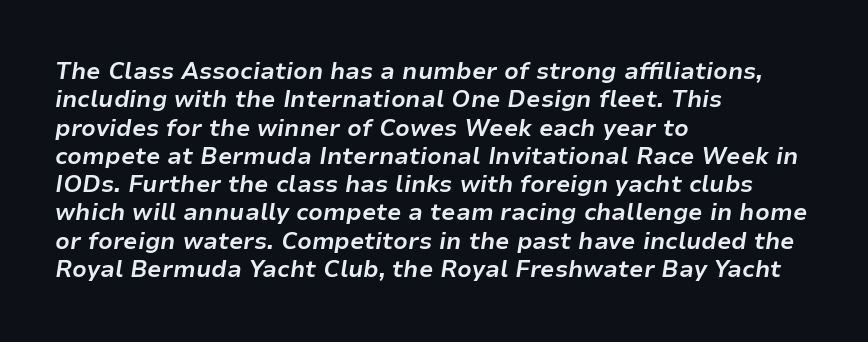
The image shows 23 px bold type, italic (leaning right); set left-aligned, line spacing 1.23x, normal letter spacing, not underlined.
